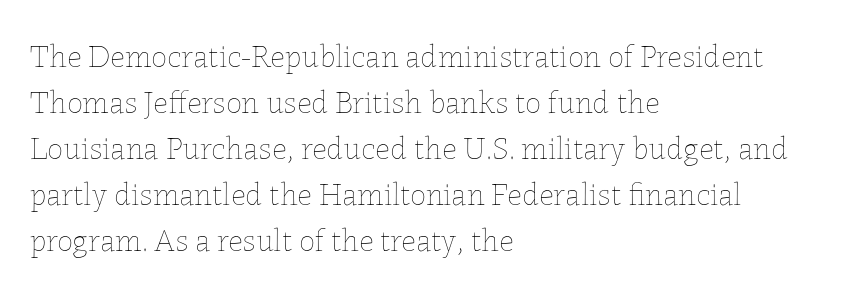
The image shows 32 px thin type, upright; set left-aligned, normal line spacing (1.44x), normal letter spacing, not underlined; low stroke contrast and a medium x-height.
